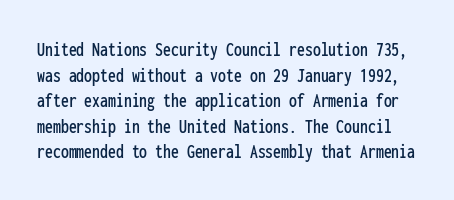
Tracking here is standard; glyphs follow each other at the usual distance. The area under the type is left untouched. This is roman type, the default non-slanted kind.
